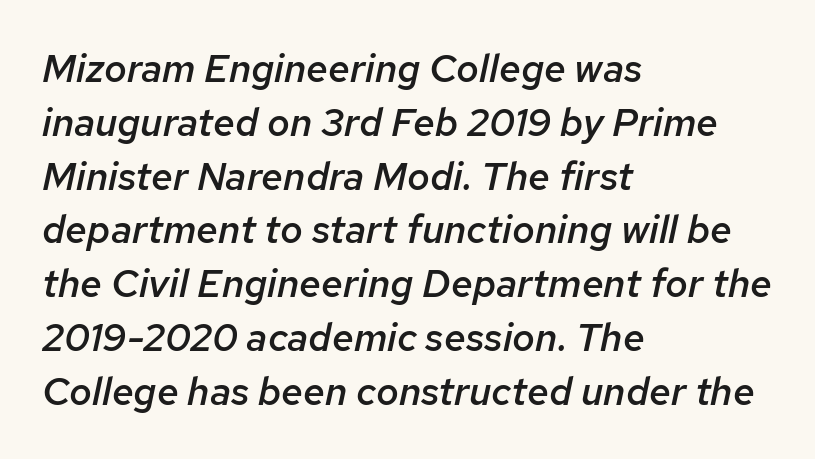
Q: Is the text bold? A: Semi-bold.
Q: Is the text italic (slanted)? A: Yes, it leans right by about 12 degrees.
Q: Is the text underlined? A: No.
Q: How is the paragraph aligned? A: Left-aligned.
Q: Is the spacing between letters normal or unusually wide? A: Normal.
Q: Is the spacing between lines tight, normal or loose? A: Normal.
Q: Width (condensed, normal, or wide)? A: Normal.
Q: Stroke contrast? A: Low.
Q: x-height? A: Medium.
Q: Monospaced? A: No.
